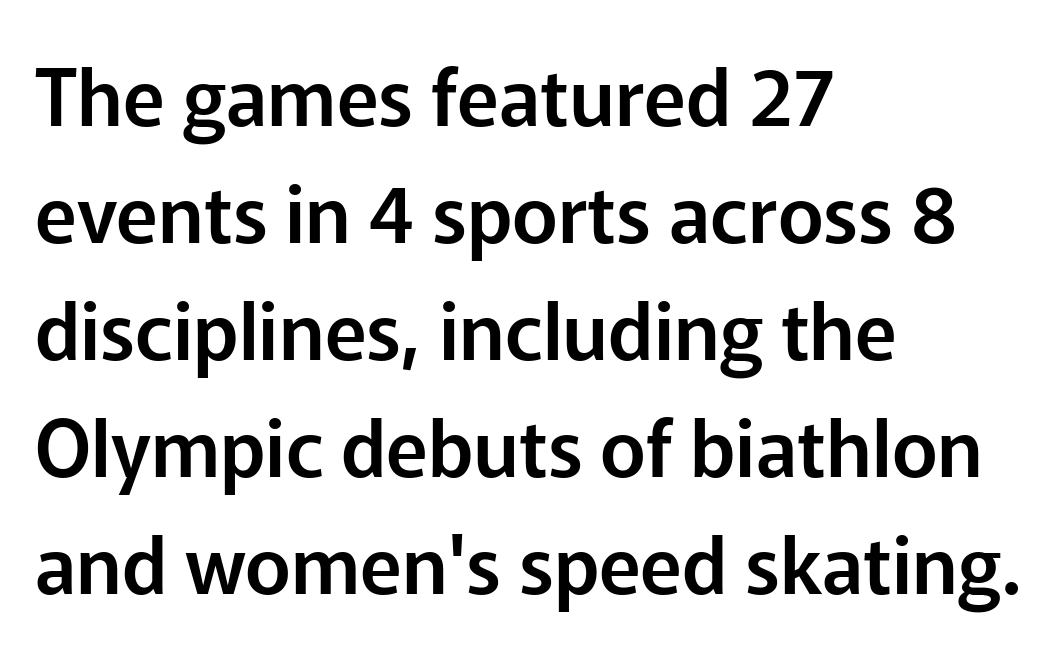
{"serif": "no", "italic": "no", "width": "normal", "stroke_contrast": "low", "x_height": "medium", "monospaced": "no", "underline": "no", "align": "left", "line_spacing": "normal", "line_spacing_ratio": 1.5, "letter_spacing": "normal", "letter_spacing_em": 0.0, "glyph_px": 78}
